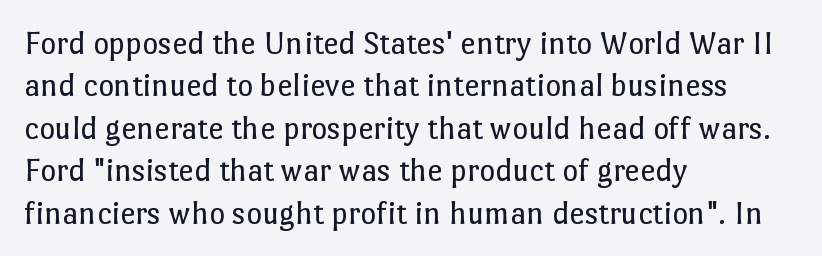
Q: Is the text bold? A: No.
Q: Is the text italic (slanted)? A: No, it is upright.
Q: Is the text underlined? A: No.
Q: How is the paragraph aligned? A: Left-aligned.
Q: Is the spacing between letters normal or unusually wide? A: Normal.
Q: Is the spacing between lines tight, normal or loose? A: Normal.
Q: Width (condensed, normal, or wide)? A: Normal.
Q: Stroke contrast? A: Low.
Q: x-height? A: Medium.
Q: Monospaced? A: No.
